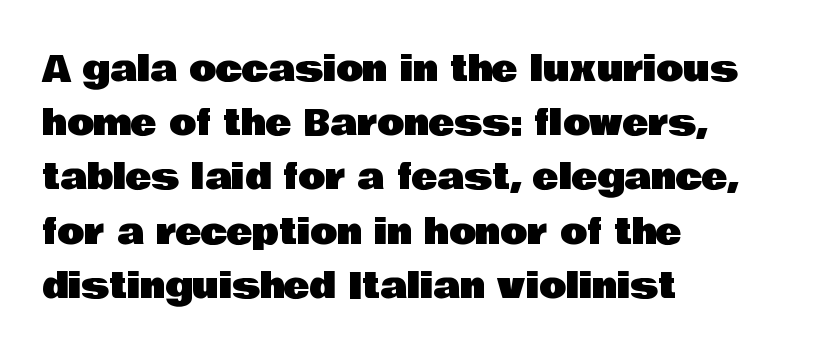
The image shows 35 px sans-serif type, upright; set left-aligned, normal line spacing (1.55x), normal letter spacing, not underlined; low stroke contrast and a large x-height.
